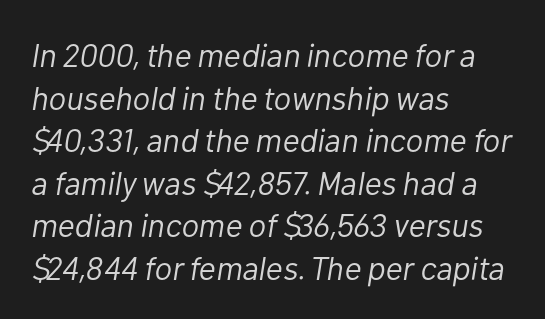
Do the characters align in a grid? No, the font is proportional. Designer's note — italics engaged. Leading: standard. A bare baseline throughout the passage.
